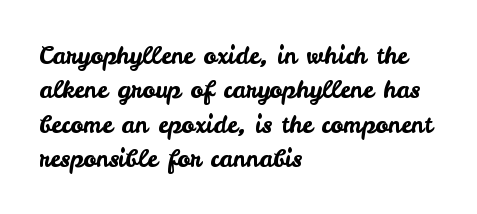
The rows are spaced the way most documents space them. Reading down the block, your eye returns to a fixed left position each line. The words here are not underlined. Nothing unusual about the tracking: characters are spaced as the font intends.
